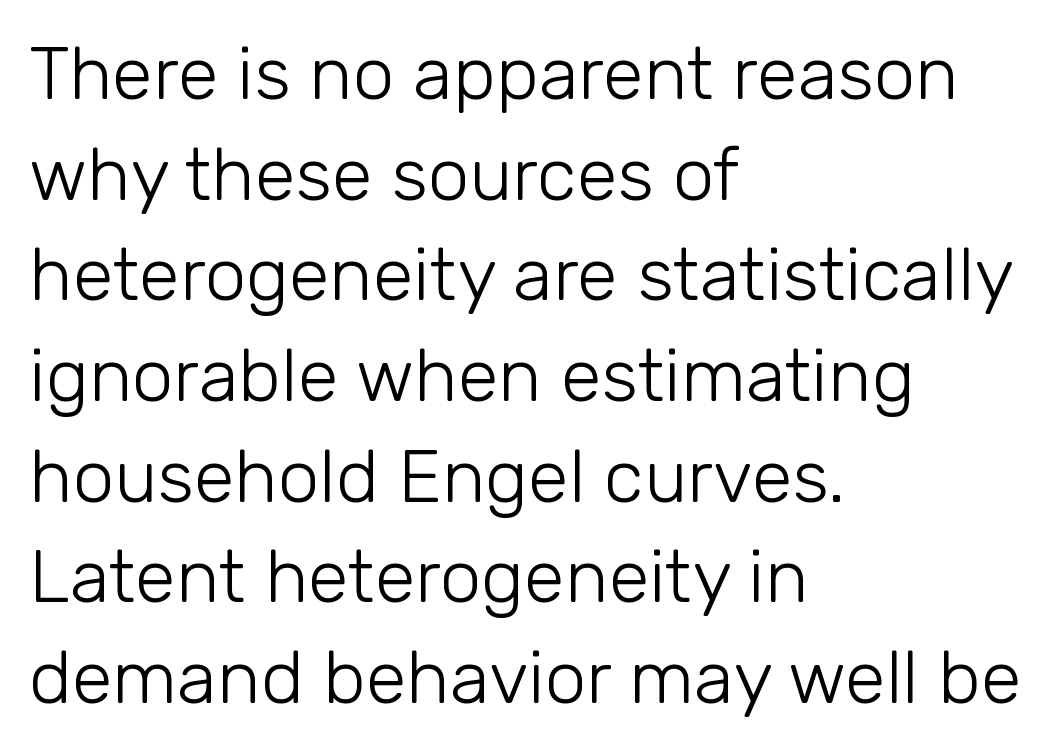
A normal amount of white space separates one row of letters from the next. No feet cap the strokes, marking this as sans-serif type. The passage shown is typed in a proportional face where columns would drift. Vertical strokes here are truly vertical.
